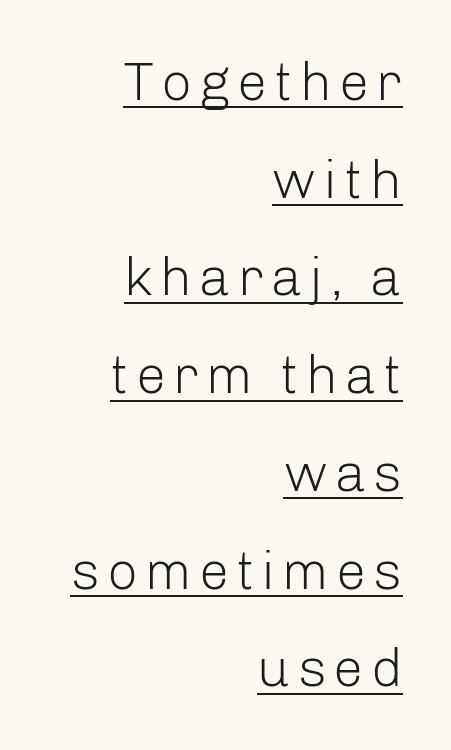
{"serif": "no", "italic": "no", "bold": "no", "weight": "light", "width": "normal", "stroke_contrast": "low", "x_height": "medium", "monospaced": "no", "underline": "yes", "align": "right", "line_spacing_ratio": 1.81, "glyph_px": 54}
